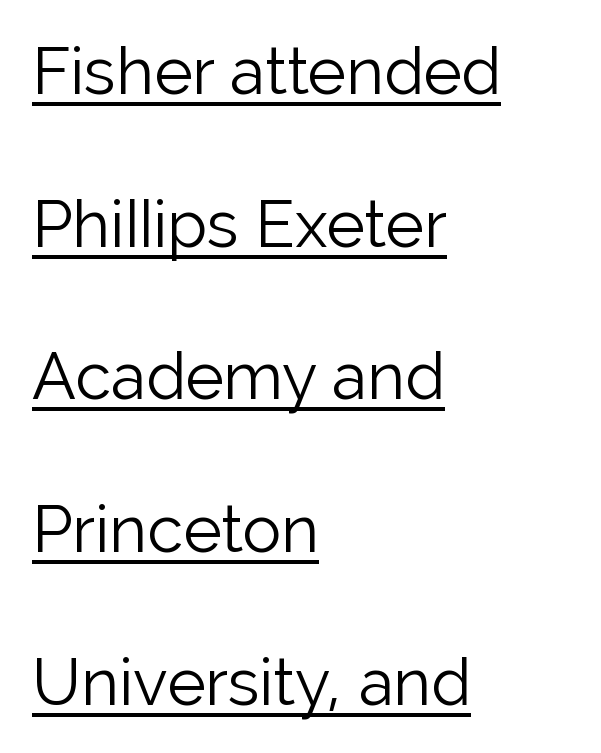
{"serif": "no", "italic": "no", "bold": "no", "weight": "light", "width": "normal", "stroke_contrast": "low", "x_height": "medium", "monospaced": "no", "underline": "yes", "align": "left", "line_spacing": "loose", "line_spacing_ratio": 2.35, "letter_spacing": "normal", "letter_spacing_em": 0.0, "glyph_px": 65}
